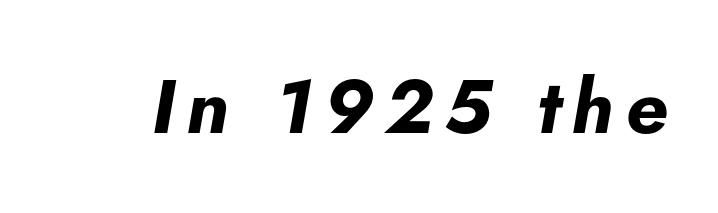
The image shows 76 px bold type, italic (leaning right); set not underlined; low stroke contrast and a small x-height.
